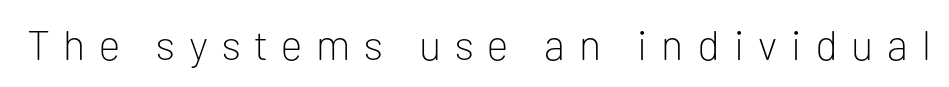
The words here are not underlined. Unlike italic type, these characters show no tilt at all. Varying glyph widths throughout — classic text-font behaviour. Letterform terminals end flat and unadorned throughout the passage. A quiet, ordinary-to-light weight characterises the typeface. Students, note that the glyphs here are deliberately spaced far apart.
